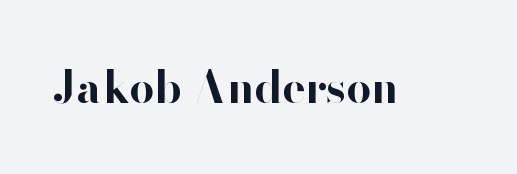
The image shows 44 px bold sans-serif type, upright; set normal letter spacing, not underlined; high stroke contrast and a small x-height.
